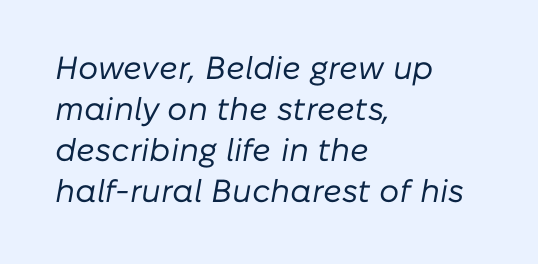
These lines are set flush left with a ragged right edge. When letters slant like this, we call the style italic. You could not count columns in this text — the font is proportionally spaced. Horizontal bands of white between lines are of average thickness. Is the type heavy? It reads as light-to-regular instead. Look at the tracking — it's just the regular setting, nothing added.
